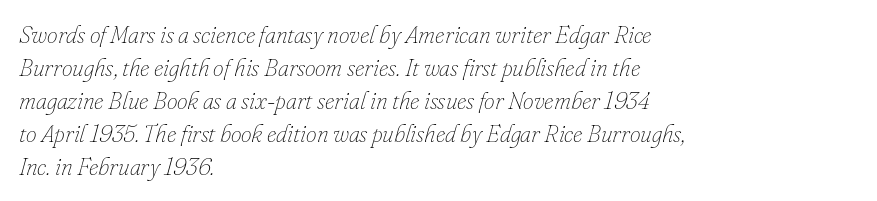
The glyphs are unaccompanied by any horizontal stroke below them. The paragraph shown leans on its left margin. If you measured baseline to baseline, you'd find a middling distance. A typesetter would mark this as italic. The passage shown has conventional tracking throughout.
